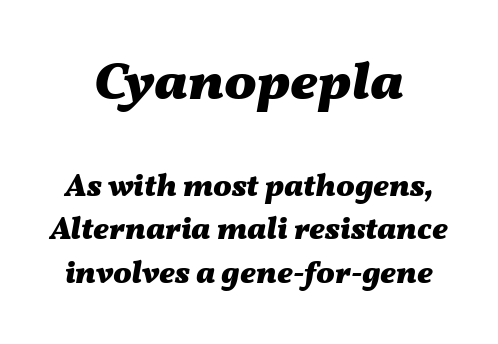
Q: Is the text bold? A: Yes.
Q: Is the text italic (slanted)? A: Yes, it leans right by about 11 degrees.
Q: Is the text underlined? A: No.
Q: Is the spacing between letters normal or unusually wide? A: Normal.
Q: Is the spacing between lines tight, normal or loose? A: Normal.
Q: Which block of text is set in a larger size, the first (top) or the second (bottom)? A: The first (top) one.
Q: Width (condensed, normal, or wide)? A: Wide.
Q: Stroke contrast? A: Medium.
Q: x-height? A: Medium.
Q: Monospaced? A: No.
